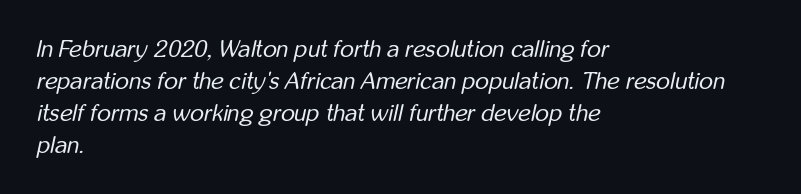
The rag falls on the right side of this text block. Just letters on the line, the space beneath them empty. Quick note: interline space is typical. Tracking here is standard; glyphs follow each other at the usual distance.
